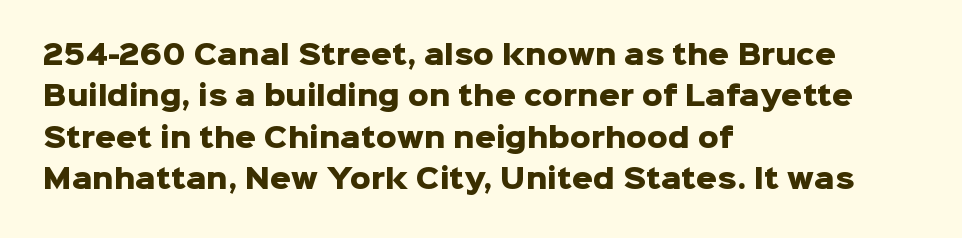
Descenders are the only things crossing below the line. Honestly, the row spacing looks completely unremarkable. The font is running at its bold setting. Inter-character spacing is left at the font's built-in metrics. Vertical strokes here are truly vertical.
